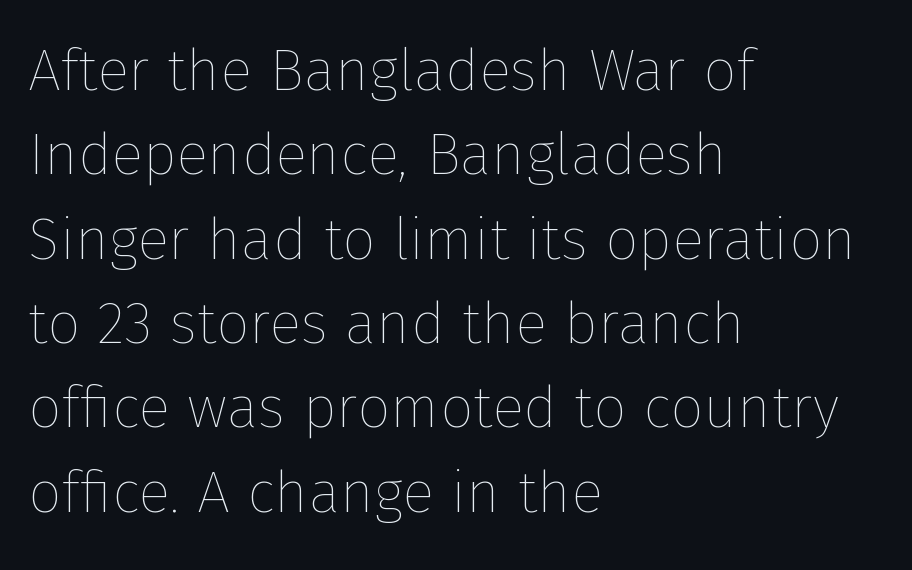
The image shows 59 px thin type, upright; set left-aligned, normal line spacing (1.43x), normal letter spacing, not underlined; low stroke contrast and a medium x-height.
